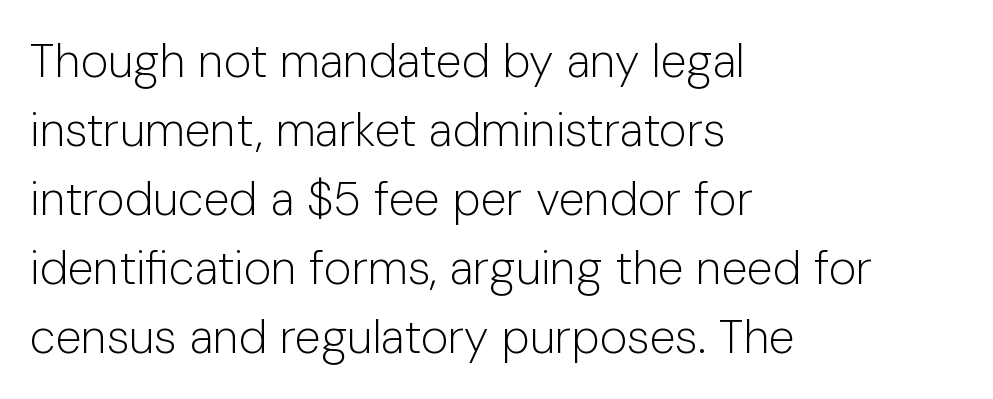
Q: Is the text bold? A: No.
Q: Is the text italic (slanted)? A: No, it is upright.
Q: Is the typeface a serif or a sans-serif typeface? A: Sans-serif.
Q: Is the text underlined? A: No.
Q: How is the paragraph aligned? A: Left-aligned.
Q: Is the spacing between letters normal or unusually wide? A: Normal.
Q: Is the spacing between lines tight, normal or loose? A: Normal.
Q: Width (condensed, normal, or wide)? A: Normal.
Q: Stroke contrast? A: Low.
Q: x-height? A: Medium.
Q: Monospaced? A: No.
